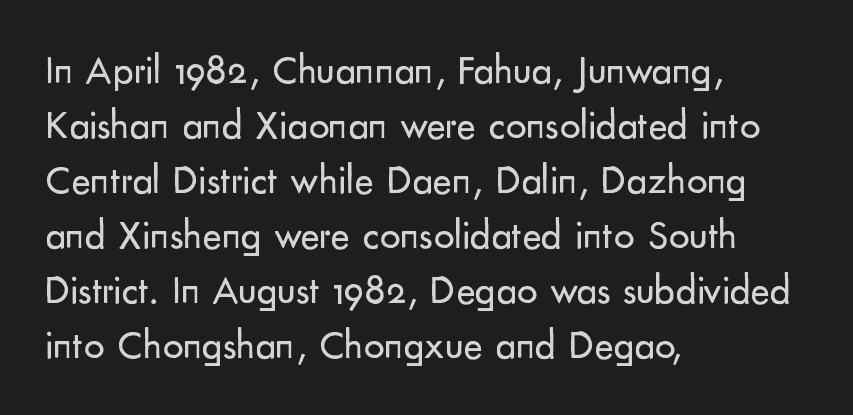
The rendering anchors every line to the left-hand side. The space directly below the letters is spotless. Inter-character spacing is left at the font's built-in metrics. The rendering uses a moderate line-height, typical for paragraphs. A typesetter would call this proportional, since set widths differ per character. Think standard paragraph weight, or any step lighter than that.
